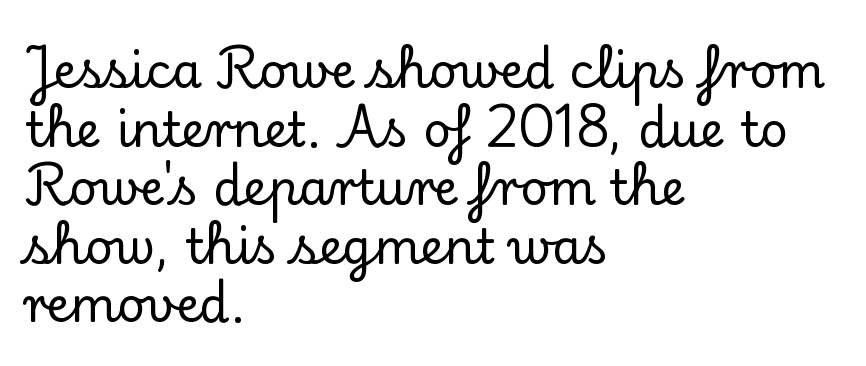
The image shows 48 px serif type, upright; set left-aligned, line spacing 1.22x, normal letter spacing, not underlined; low stroke contrast and a small x-height.
